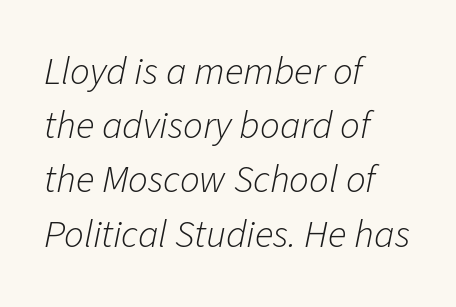
Q: Is the text bold? A: No.
Q: Is the text italic (slanted)? A: Yes, it leans right by about 11 degrees.
Q: Is the text underlined? A: No.
Q: How is the paragraph aligned? A: Left-aligned.
Q: Is the spacing between letters normal or unusually wide? A: Normal.
Q: Is the spacing between lines tight, normal or loose? A: Normal.
Q: Width (condensed, normal, or wide)? A: Normal.
Q: Stroke contrast? A: Low.
Q: x-height? A: Medium.
Q: Monospaced? A: No.
